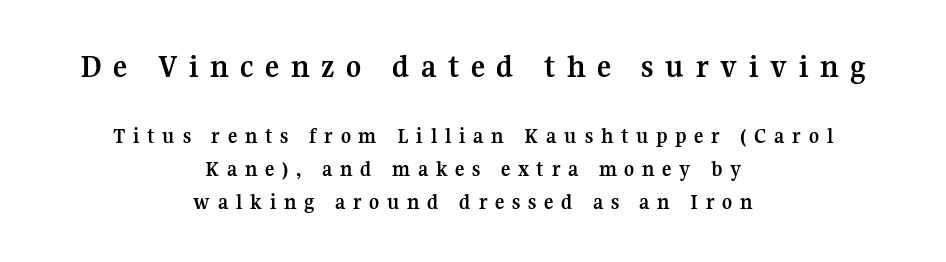
Q: Is the text bold? A: Yes.
Q: Is the text italic (slanted)? A: No, it is upright.
Q: Is the typeface a serif or a sans-serif typeface? A: Serif.
Q: Is the text underlined? A: No.
Q: How is the paragraph aligned? A: Centered.
Q: Is the spacing between letters normal or unusually wide? A: Unusually wide.
Q: Is the spacing between lines tight, normal or loose? A: Normal.
Q: Which block of text is set in a larger size, the first (top) or the second (bottom)? A: The first (top) one.
Q: Width (condensed, normal, or wide)? A: Normal.
Q: Stroke contrast? A: Medium.
Q: x-height? A: Medium.
Q: Monospaced? A: No.
